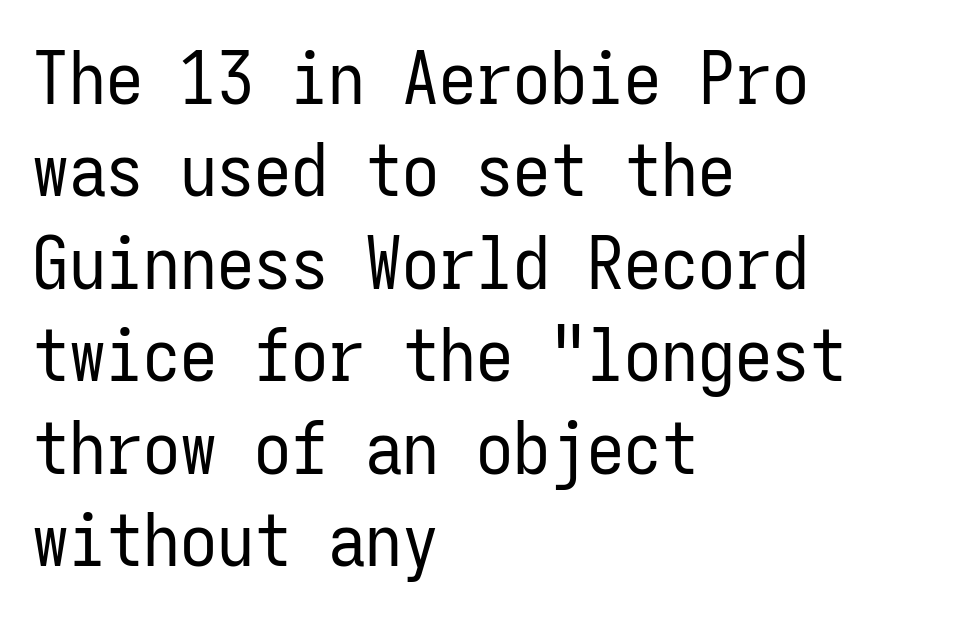
The image shows 74 px regular-weight, condensed sans-serif type, upright, monospaced; set left-aligned, normal line spacing (1.25x), normal letter spacing, not underlined; low stroke contrast and a medium x-height.
